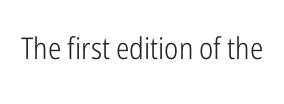
Think of a printed novel: that variable character pitch is what you see here. Italic: no, the glyphs are upright roman. The specimen omits any rule beneath the text block's lines. Compared with a typical body face, this is equally light or lighter still.
